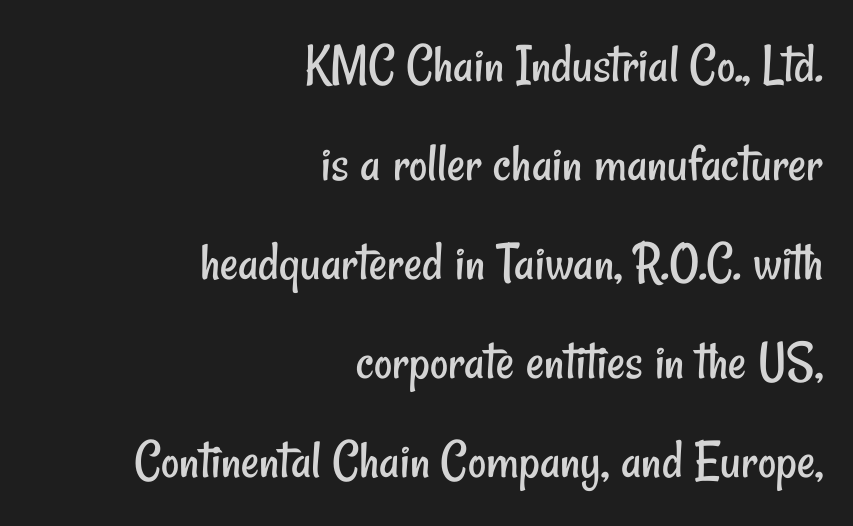
The strokes are not fattened; the text isn't bold. Every row of glyphs terminates at an identical x-position on the right. To sum up the face: it is a sans, with no serifs. Beneath every word, the page is bare.
